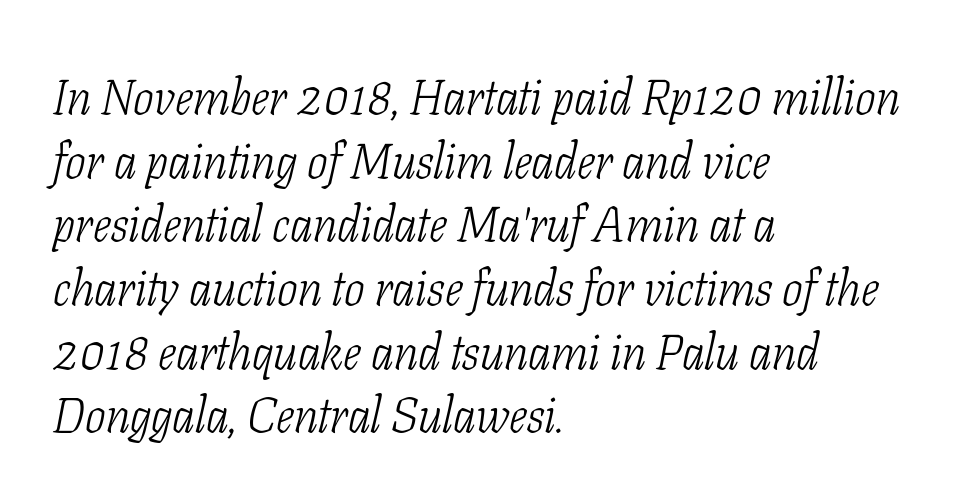
Here the designer chose a conventional face with non-uniform glyph widths. In terms of posture, this sample is oblique. Is this a sans? No — the strokes have serifs. Each new line begins a customary step beneath the previous one. Weight class: somewhere from thin through regular.
